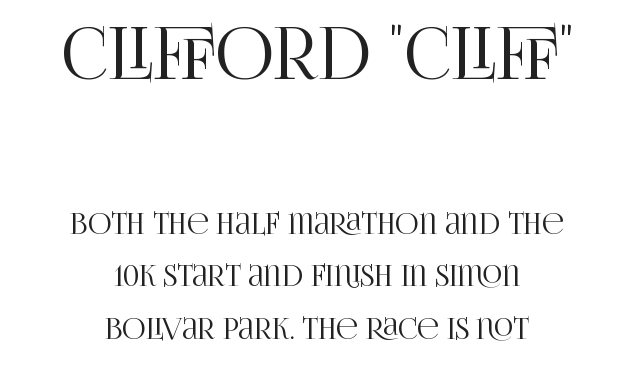
The image shows 72 px condensed serif type, upright; set centered, line spacing 1.81x, normal letter spacing, not underlined; the first (top) block is 2.48x larger; high stroke contrast and a large x-height.
